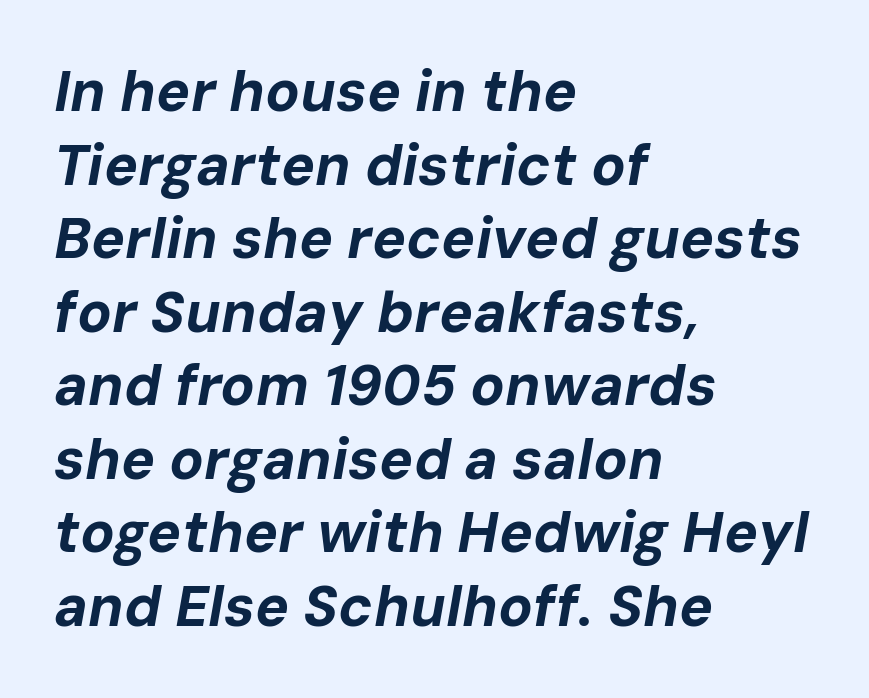
{"italic": "yes", "lean": "right", "slant_degrees": 10, "bold": "yes", "weight": "bold", "width": "normal", "stroke_contrast": "low", "x_height": "medium", "monospaced": "no", "underline": "no", "align": "left", "line_spacing": "normal", "line_spacing_ratio": 1.29, "letter_spacing": "normal", "letter_spacing_em": 0.0, "glyph_px": 57}
